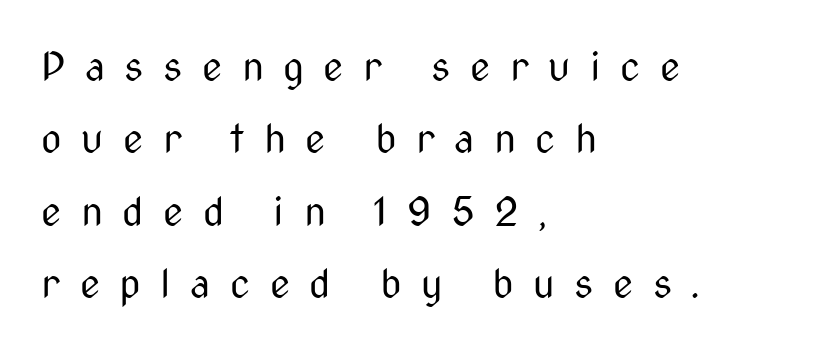
{"serif": "no", "italic": "no", "bold": "no", "weight": "regular", "width": "condensed", "stroke_contrast": "medium", "x_height": "medium", "monospaced": "no", "underline": "no", "align": "left", "line_spacing_ratio": 1.81, "letter_spacing": "wide", "letter_spacing_em": 0.49, "glyph_px": 40}
